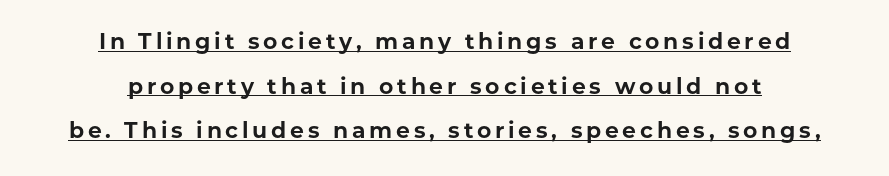
The image shows 22 px bold type, upright; set centered, loose line spacing (2.03x), underlined.
